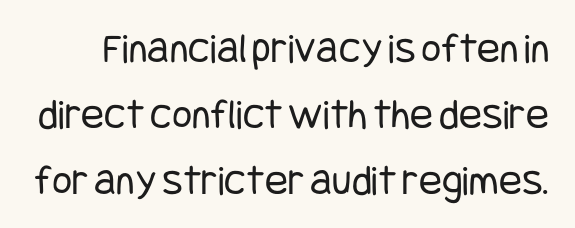
Underline: absent. A quiet, ordinary-to-light weight characterises the typeface. This sample keeps an unexceptional amount of space between lines. The typeface chosen for these lines omits serifs.
